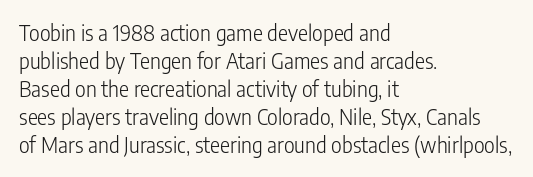
{"italic": "no", "bold": "no", "underline": "no", "align": "left", "line_spacing": "normal", "line_spacing_ratio": 1.33, "letter_spacing": "normal", "letter_spacing_em": 0.0, "glyph_px": 21}
